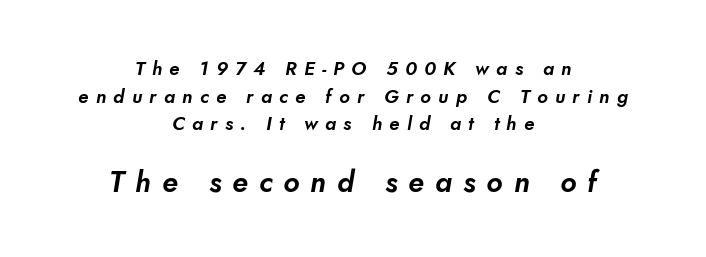
The image shows 29 px sans-serif type; set centered, normal line spacing (1.45x), unusually wide letter spacing (+0.38 em), not underlined; the second (bottom) block is 1.53x larger; low stroke contrast and a small x-height.
